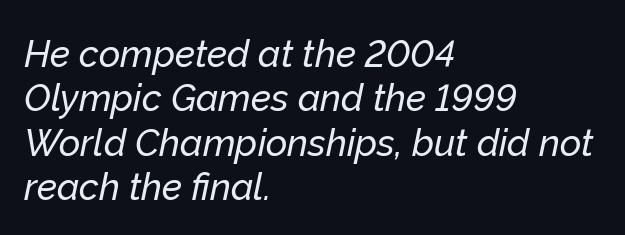
{"italic": "yes", "lean": "right", "slant_degrees": 12, "width": "normal", "stroke_contrast": "low", "x_height": "medium", "monospaced": "no", "underline": "no", "align": "left", "line_spacing_ratio": 1.2, "letter_spacing": "normal", "letter_spacing_em": 0.0, "glyph_px": 37}
